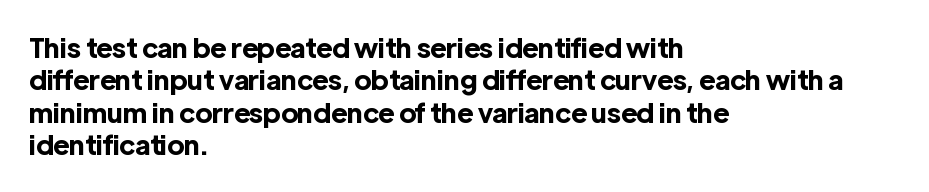
The image shows 27 px bold type, upright; set left-aligned, line spacing 1.2x, normal letter spacing, not underlined.
